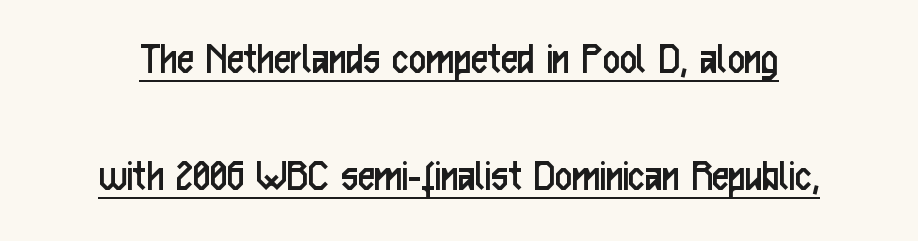
The image shows 47 px regular-weight, condensed sans-serif type, upright; set loose line spacing (2.49x), normal letter spacing, underlined; low stroke contrast and a medium x-height.
